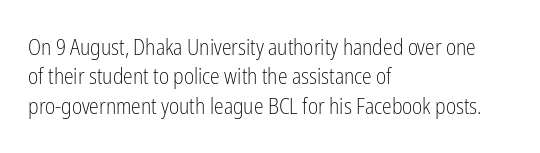
The image shows 22 px text type, upright; set left-aligned, normal line spacing (1.34x), normal letter spacing, not underlined.
